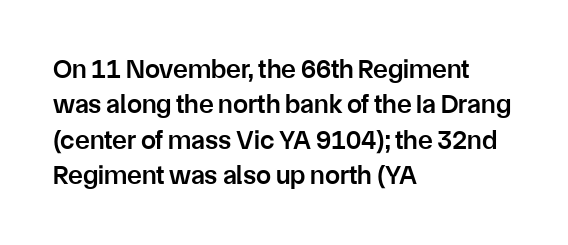
Nobody drew a line under any word here. In terms of leading, this rendering sits right in the middle. Typographic density is moderately raised because the face is semibold. Standard letterfit; no display-style spreading of the glyphs. The text block is weighted toward the left margin, trailing off unevenly rightward. The lettering stays uniformly vertical, giving the passage a roman look.
